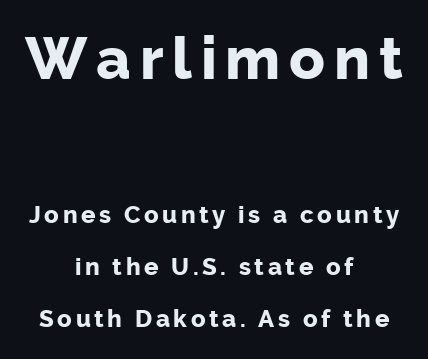
{"serif": "no", "italic": "no", "bold": "yes", "weight": "bold", "width": "normal", "stroke_contrast": "low", "x_height": "medium", "monospaced": "no", "underline": "no", "align": "center", "line_spacing": "loose", "line_spacing_ratio": 2.18, "larger_block": "first", "size_ratio": 2.46, "glyph_px": 59}
